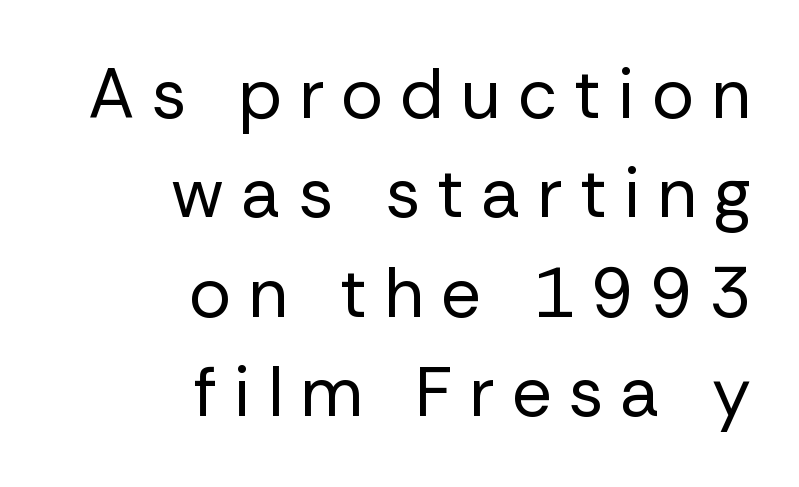
Vertically, the passage feels balanced, rows spaced as you'd expect. Visually the block forms a straight wall on the right and a jagged coastline on the left. The space directly below the letters is spotless. This rendering employs a face without finishing strokes, i.e., a sans-serif. Character widths vary here, with narrow letters taking less room than wide ones. Words appear elongated and porous because spacing is wide.
